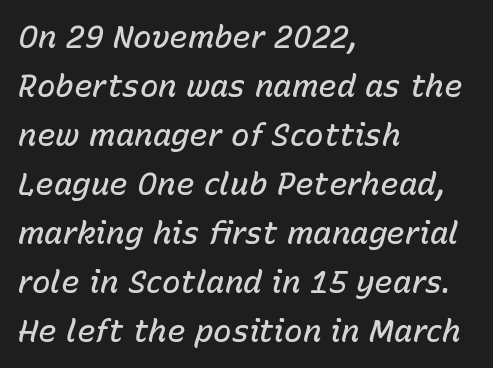
The image shows 31 px semibold type, italic (leaning right); set left-aligned, normal line spacing (1.58x), normal letter spacing, not underlined; low stroke contrast and a medium x-height.
